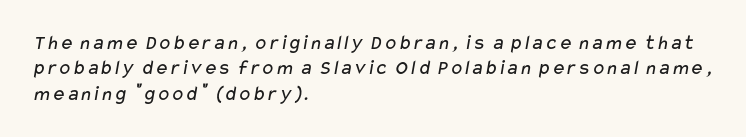
Q: Is the text bold? A: No.
Q: Is the text underlined? A: No.
Q: How is the paragraph aligned? A: Left-aligned.
Q: Is the spacing between letters normal or unusually wide? A: Normal.
